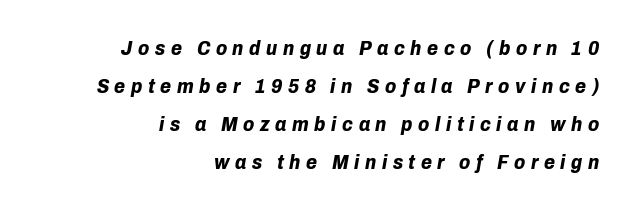
Q: Is the text bold? A: Yes.
Q: Is the text italic (slanted)? A: Yes, it leans right by about 10 degrees.
Q: Is the text underlined? A: No.
Q: How is the paragraph aligned? A: Right-aligned.
Q: Is the spacing between letters normal or unusually wide? A: Unusually wide.
Q: Is the spacing between lines tight, normal or loose? A: Loose.
